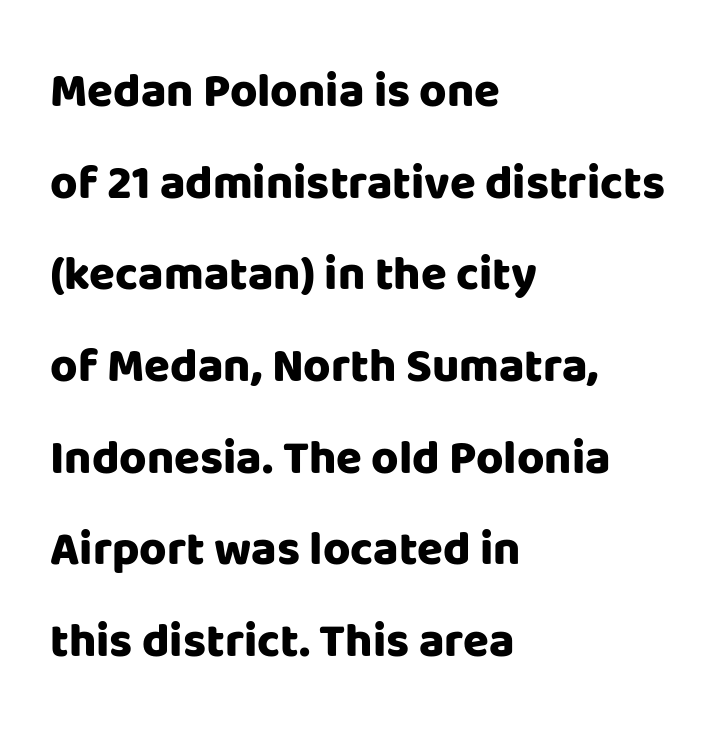
These lines are rendered in a variable-pitch font. The specimen reads as upright at a glance. The typesetter chose a ragged-right arrangement here. Plain, unruled lines of type.
